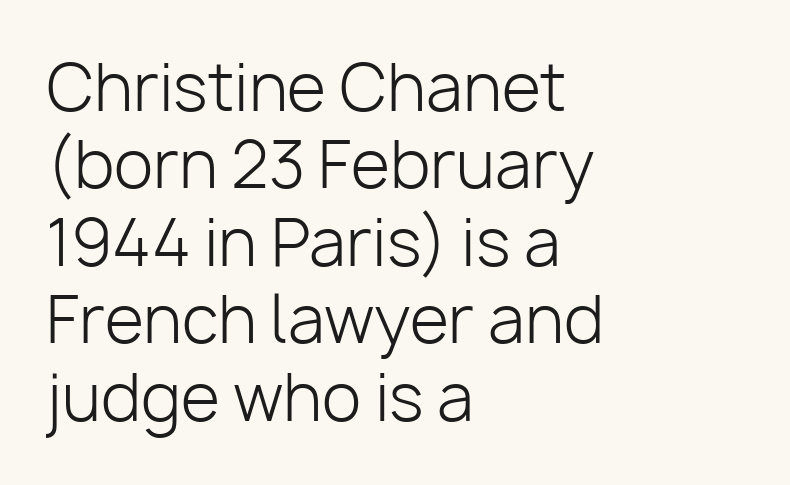
To sum up the face: it is a sans, with no serifs. Glyph-to-glyph distance matches everyday printed text. Nothing heavy about these letters — not bold at all. Notice how the passage keeps a crisp vertical edge on the left only. Varying glyph widths throughout — classic text-font behaviour.
